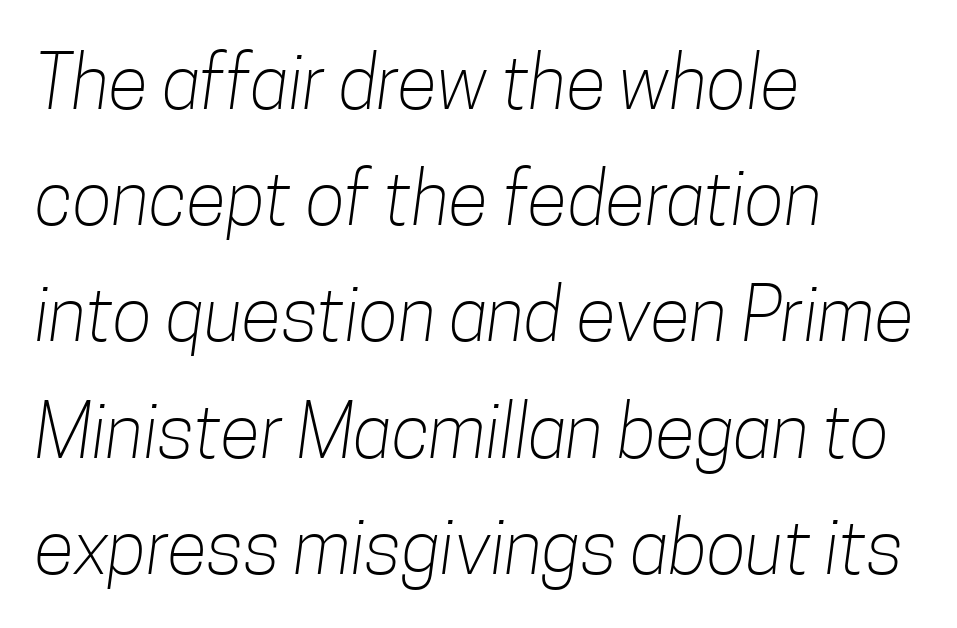
{"serif": "no", "bold": "no", "weight": "light", "width": "condensed", "stroke_contrast": "low", "x_height": "medium", "monospaced": "no", "underline": "no", "align": "left", "line_spacing": "normal", "line_spacing_ratio": 1.57, "letter_spacing": "normal", "letter_spacing_em": 0.0, "glyph_px": 74}
